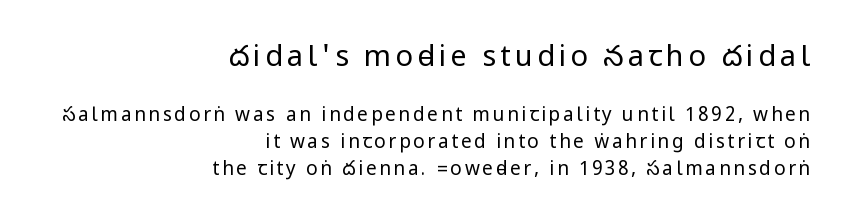
{"serif": "no", "italic": "no", "bold": "no", "weight": "regular", "width": "condensed", "stroke_contrast": "low", "underline": "no", "align": "right", "line_spacing": "normal", "line_spacing_ratio": 1.41, "larger_block": "first", "size_ratio": 1.53, "glyph_px": 29}
